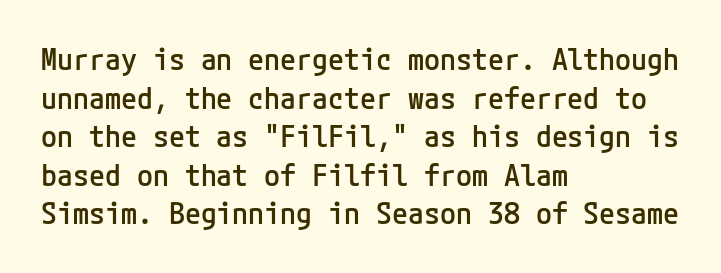
{"serif": "no", "italic": "no", "bold": "semi", "weight": "semibold", "width": "normal", "stroke_contrast": "low", "x_height": "medium", "underline": "no", "align": "left", "line_spacing": "normal", "line_spacing_ratio": 1.33, "letter_spacing": "normal", "letter_spacing_em": 0.0, "glyph_px": 29}
